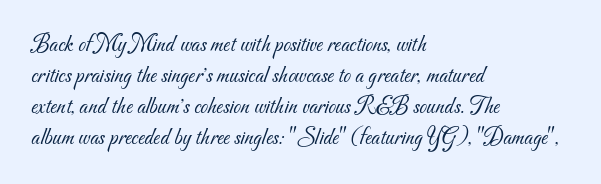
Q: Is the text bold? A: No.
Q: Is the text underlined? A: No.
Q: How is the paragraph aligned? A: Left-aligned.
Q: Is the spacing between letters normal or unusually wide? A: Normal.
Q: Is the spacing between lines tight, normal or loose? A: Normal.
